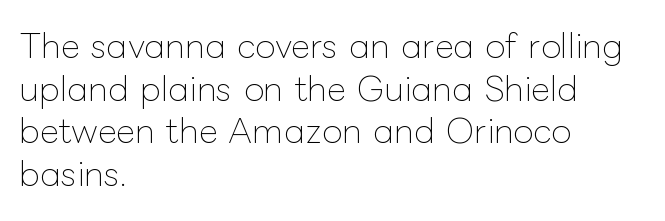
Q: Is the text bold? A: No.
Q: Is the text italic (slanted)? A: No, it is upright.
Q: Is the text underlined? A: No.
Q: How is the paragraph aligned? A: Left-aligned.
Q: Is the spacing between letters normal or unusually wide? A: Normal.
Q: Is the spacing between lines tight, normal or loose? A: Normal.
Q: Width (condensed, normal, or wide)? A: Normal.
Q: Stroke contrast? A: Low.
Q: x-height? A: Medium.
Q: Monospaced? A: No.
